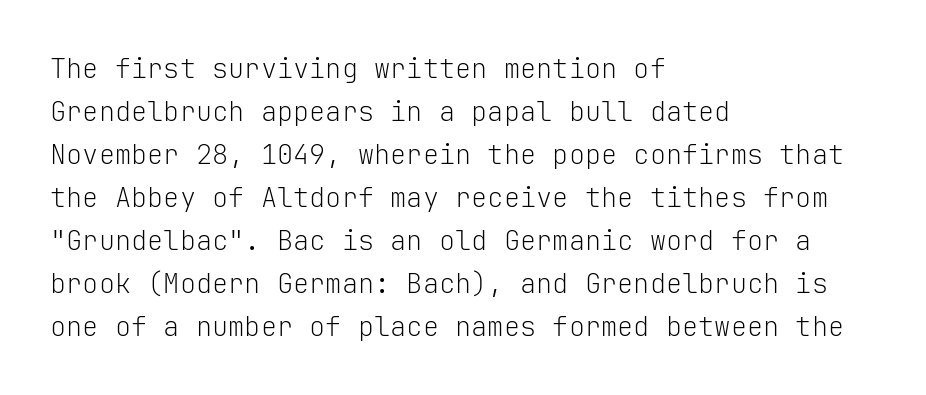
Q: Is the text bold? A: No.
Q: Is the text italic (slanted)? A: No, it is upright.
Q: Is the text underlined? A: No.
Q: How is the paragraph aligned? A: Left-aligned.
Q: Is the spacing between letters normal or unusually wide? A: Normal.
Q: Is the spacing between lines tight, normal or loose? A: Normal.
